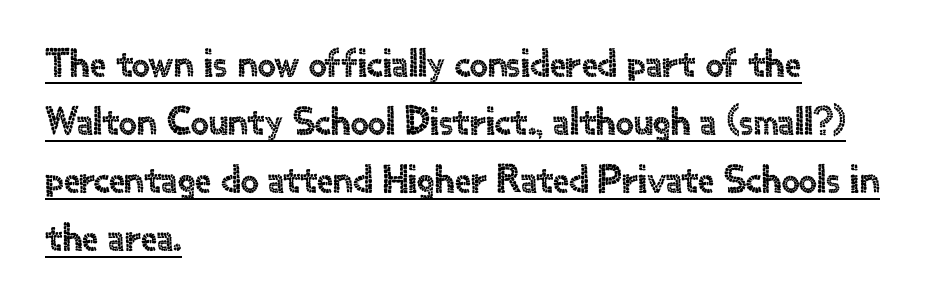
The image shows 40 px sans-serif type, upright; set left-aligned, normal line spacing (1.45x), normal letter spacing, underlined; a small x-height.
